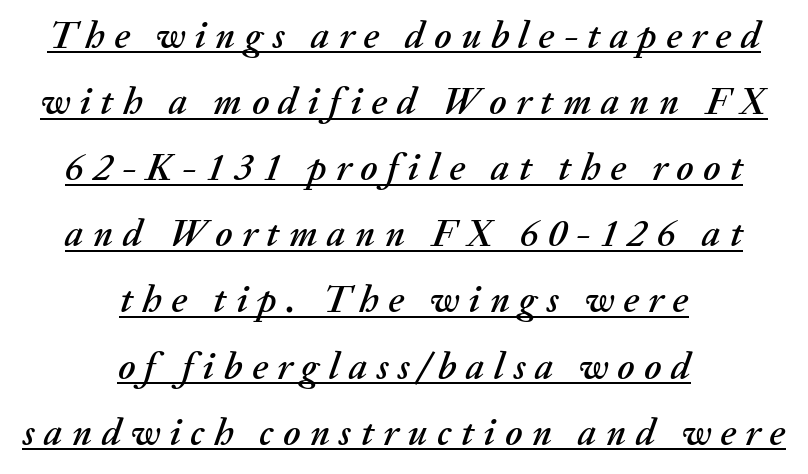
{"italic": "yes", "lean": "right", "slant_degrees": 20, "width": "normal", "stroke_contrast": "medium", "x_height": "medium", "monospaced": "no", "underline": "yes", "align": "center", "line_spacing_ratio": 1.74, "letter_spacing": "wide", "letter_spacing_em": 0.25, "glyph_px": 38}
